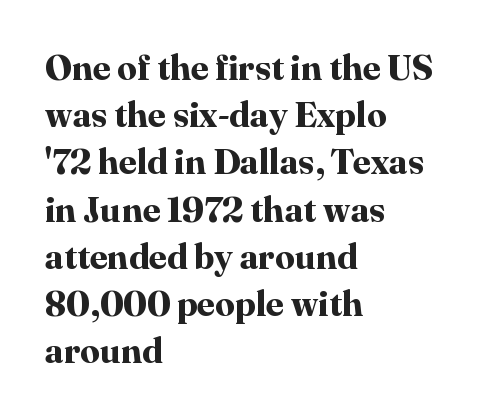
Q: Is the text bold? A: Yes.
Q: Is the text italic (slanted)? A: No, it is upright.
Q: Is the typeface a serif or a sans-serif typeface? A: Serif.
Q: Is the text underlined? A: No.
Q: How is the paragraph aligned? A: Left-aligned.
Q: Is the spacing between letters normal or unusually wide? A: Normal.
Q: Is the spacing between lines tight, normal or loose? A: Normal.
Q: Width (condensed, normal, or wide)? A: Normal.
Q: Stroke contrast? A: High.
Q: x-height? A: Medium.
Q: Monospaced? A: No.
